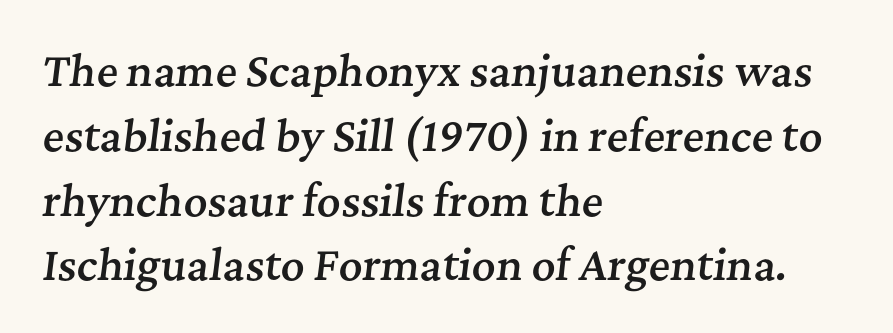
{"serif": "yes", "italic": "yes", "lean": "right", "slant_degrees": 7, "bold": "semi", "weight": "semibold", "width": "normal", "stroke_contrast": "medium", "x_height": "medium", "monospaced": "no", "underline": "no", "align": "left", "line_spacing": "normal", "line_spacing_ratio": 1.58, "letter_spacing": "normal", "letter_spacing_em": 0.0, "glyph_px": 41}
